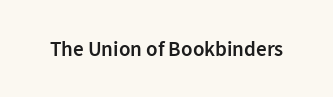
Typesetter's note: demi weight, one step under bold. The specimen omits any rule beneath the text block's lines. Is there any slant? The stems are plumb. Does extra space separate the letters? No, they use regular spacing.
